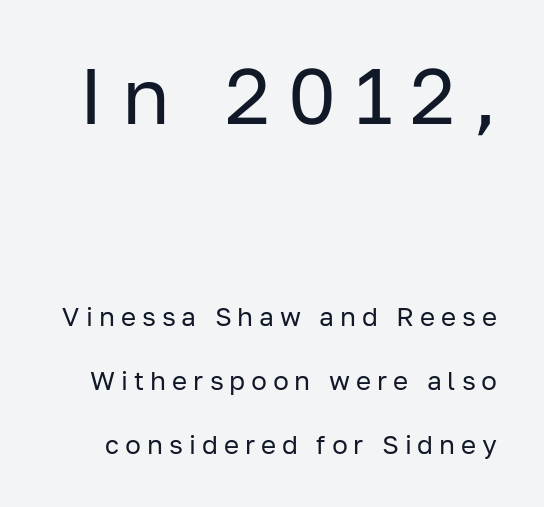
Stroke thickness stays within the range of a standard reading face or lighter. Rows of type keep a wide berth in the vertical direction. Letter spacing: wide. The axis of the letterforms is exactly vertical. Proportional: the letters do not fall into vertical columns. The first block has been scaled up relative to the second.
